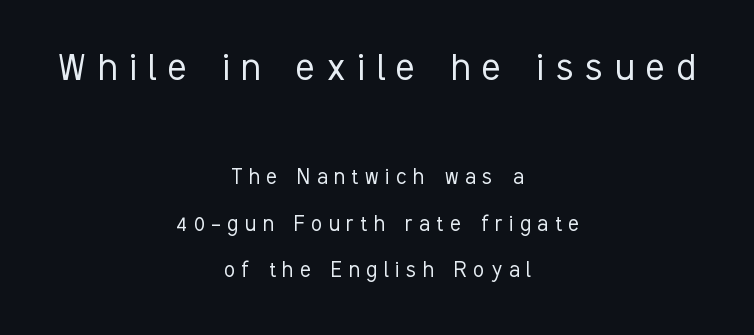
Each row of text sits above clean, open space. Both edges are ragged and mirror each other, which tells us the setting is centered. Is the stroke heavy? The answer is a plain regular-or-lighter. In terms of posture, this sample is upright. The face used here is proportionally spaced, like ordinary book or web type. Examine the stroke ends and you'll find no serifs.
